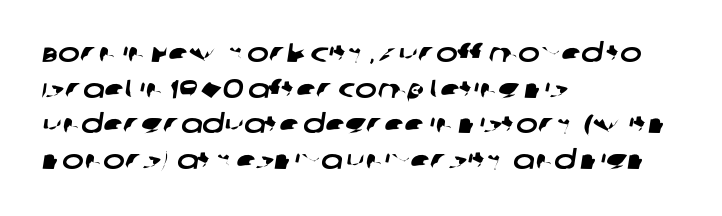
The image shows 26 px text type; set left-aligned, normal line spacing (1.37x), normal letter spacing, not underlined.
